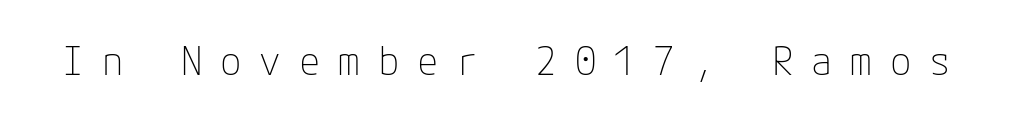
Nothing sits at the stroke ends, so this counts as sans-serif. The passage shown is not bold in any degree. Tracking value appears strongly positive — letters spread wide. Vertical strokes here are truly vertical. Unmarked baselines from the first word to the last.
